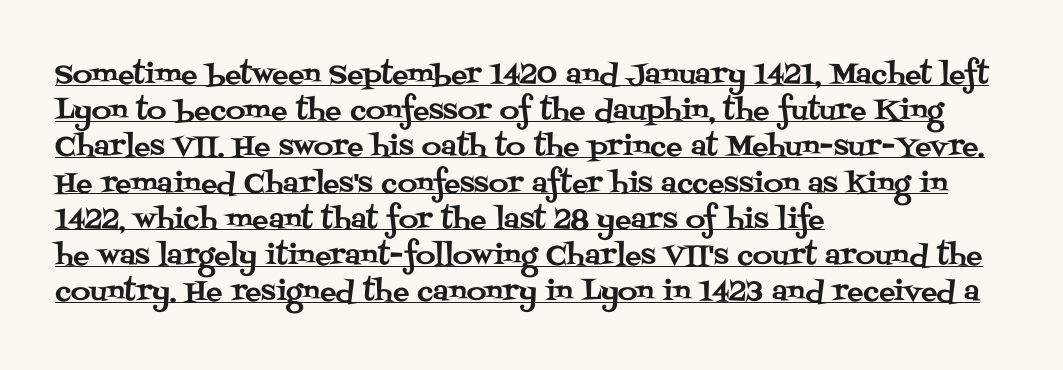
The image shows 27 px text type, upright; set left-aligned, normal line spacing (1.34x), normal letter spacing, underlined.
